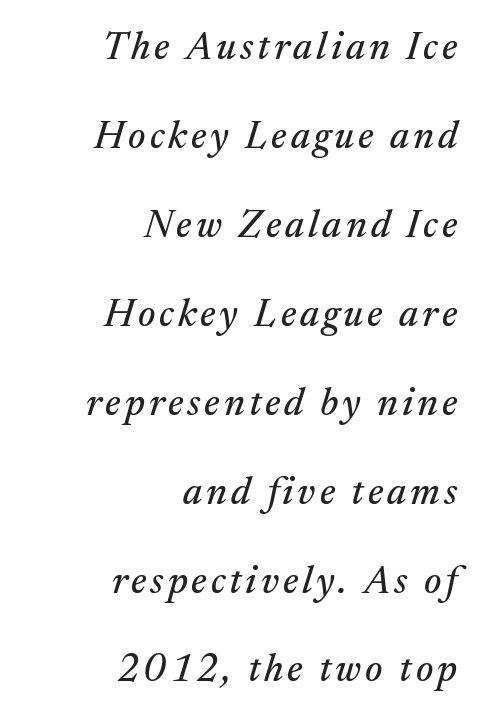
The passage shown stacks its lines with a broad gap. It's the slanting kind of type. Alignment: flush right. The zone under the glyphs is completely vacant. Serif or sans? Serif — the stroke terminals have little feet.
